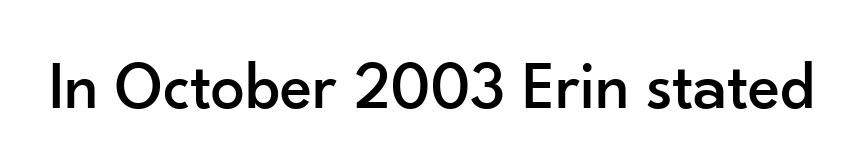
{"serif": "no", "italic": "no", "width": "normal", "stroke_contrast": "low", "x_height": "small", "monospaced": "no", "underline": "no", "letter_spacing": "normal", "letter_spacing_em": 0.0, "glyph_px": 68}
